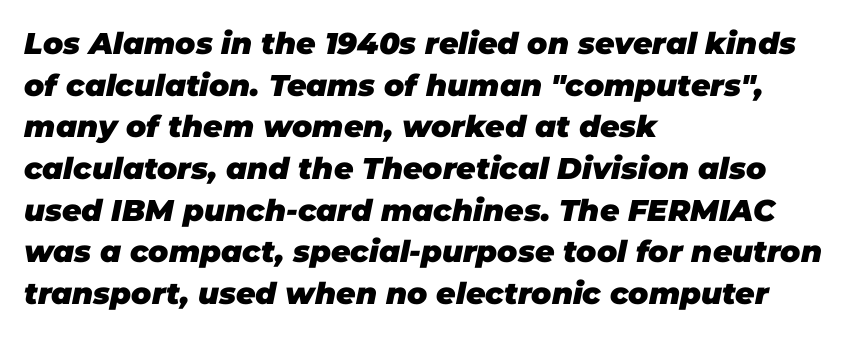
The image shows 30 px heavy type, italic (leaning right); set left-aligned, normal line spacing (1.39x), normal letter spacing, not underlined; low stroke contrast and a large x-height.
